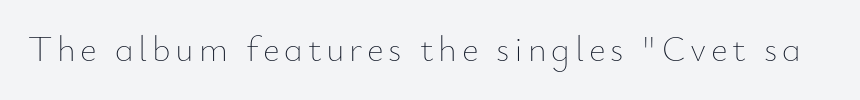
The image shows 36 px thin type, upright; set not underlined; low stroke contrast and a small x-height.
